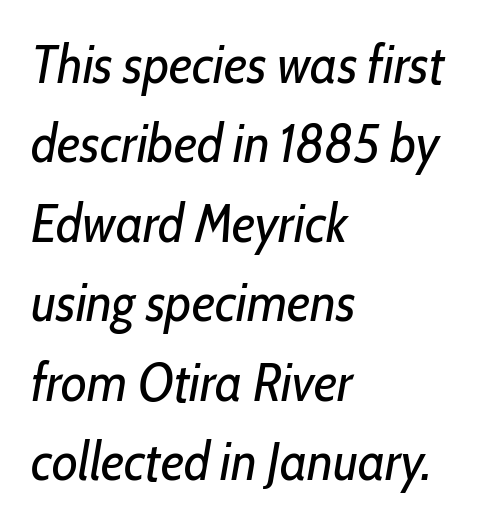
{"italic": "yes", "lean": "right", "slant_degrees": 10, "bold": "no", "weight": "regular", "width": "condensed", "stroke_contrast": "low", "x_height": "medium", "monospaced": "no", "underline": "no", "align": "left", "line_spacing": "normal", "line_spacing_ratio": 1.5, "letter_spacing": "normal", "letter_spacing_em": 0.0, "glyph_px": 53}
